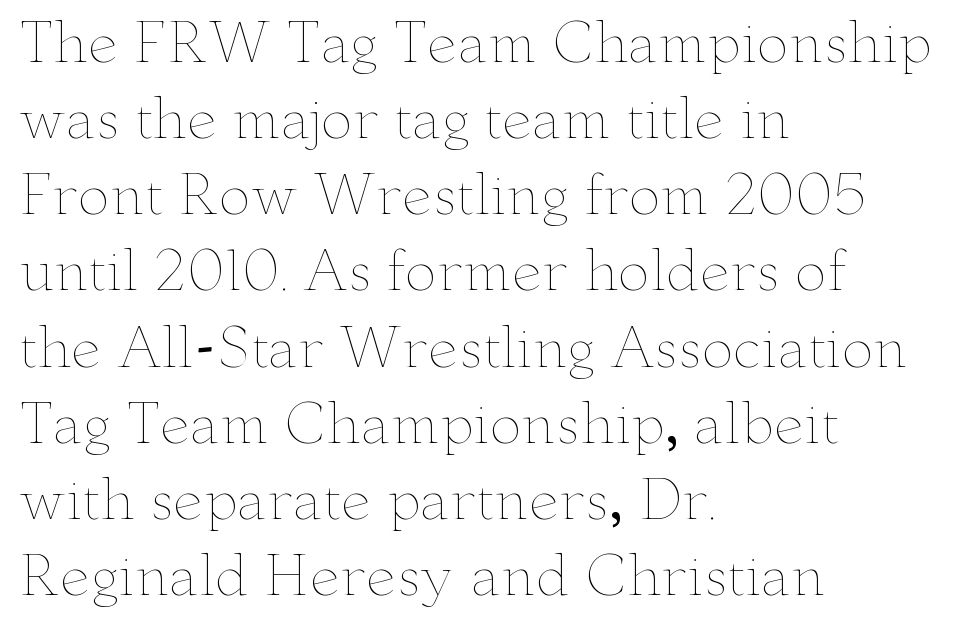
Q: Is the text bold? A: No.
Q: Is the text italic (slanted)? A: No, it is upright.
Q: Is the text underlined? A: No.
Q: How is the paragraph aligned? A: Left-aligned.
Q: Is the spacing between letters normal or unusually wide? A: Normal.
Q: Is the spacing between lines tight, normal or loose? A: Normal.
Q: Width (condensed, normal, or wide)? A: Wide.
Q: Stroke contrast? A: Low.
Q: x-height? A: Small.
Q: Monospaced? A: No.
